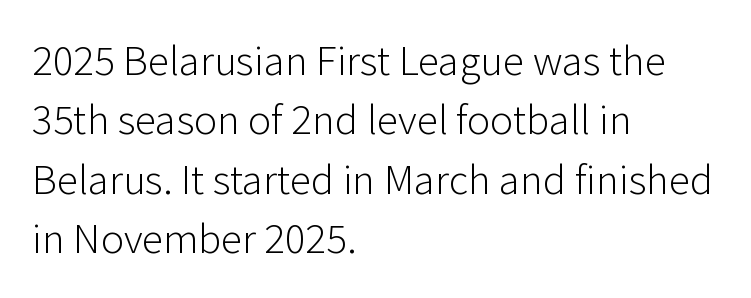
{"serif": "no", "italic": "no", "bold": "no", "weight": "light", "width": "normal", "stroke_contrast": "low", "x_height": "medium", "monospaced": "no", "underline": "no", "align": "left", "line_spacing": "normal", "line_spacing_ratio": 1.38, "letter_spacing": "normal", "letter_spacing_em": 0.0, "glyph_px": 43}
